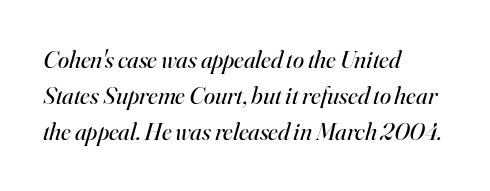
{"italic": "yes", "lean": "right", "slant_degrees": 16, "bold": "no", "underline": "no", "align": "left", "line_spacing": "normal", "line_spacing_ratio": 1.45, "letter_spacing": "normal", "letter_spacing_em": 0.0, "glyph_px": 25}
